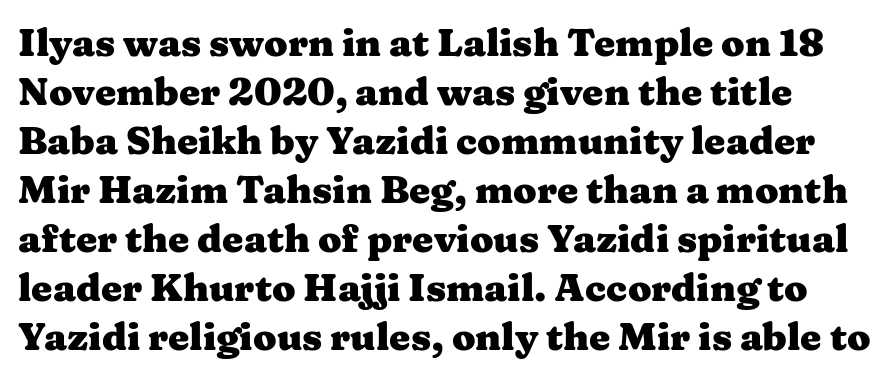
Varying glyph widths throughout — classic text-font behaviour. Set as a true bold cut, around the 700 mark. Honestly, there is no underline to notice here at all. No extra tracking has been applied to these lines. You can tell from the footed stems that serif type was used. Posture: vertical.
